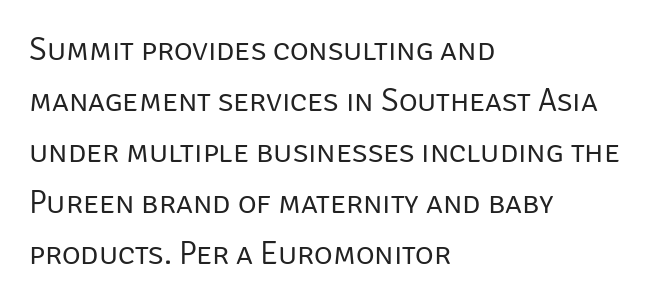
The passage shown stacks its lines at a standard gap. Note the varied advance widths — an 'i' is clearly narrower than an 'm'. The gap between lines stays unmarked. Observe the ordinary spacing: letters are neighbours, not strangers.
